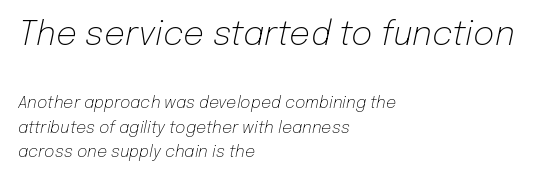
The image shows 33 px light type, italic (leaning right); set left-aligned, normal line spacing (1.54x), normal letter spacing, not underlined; the first (top) block is 2.06x larger; low stroke contrast and a medium x-height.
